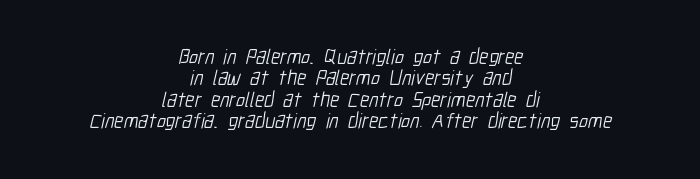
{"bold": "no", "underline": "no", "align": "center", "line_spacing": "tight", "line_spacing_ratio": 1.02, "letter_spacing": "normal", "letter_spacing_em": 0.0, "glyph_px": 21}
